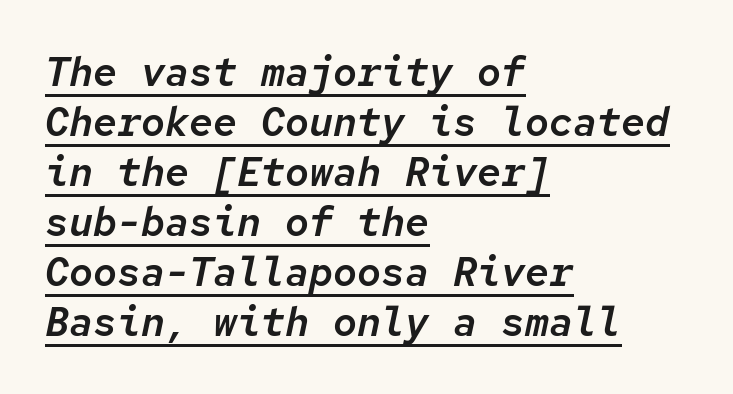
The image shows 40 px text type, italic (leaning right), monospaced; set left-aligned, normal line spacing (1.25x), normal letter spacing, underlined; low stroke contrast and a medium x-height.
